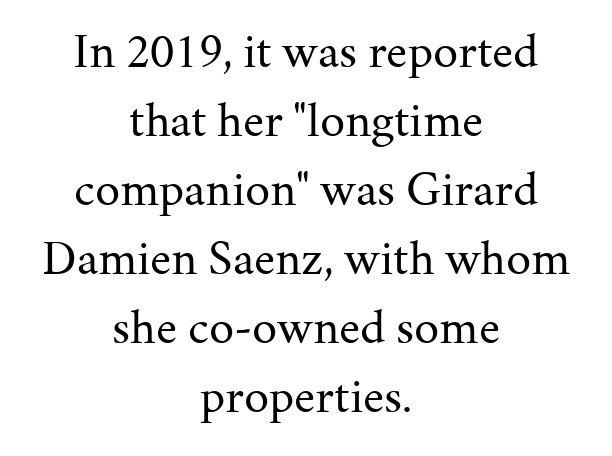
Q: Is the text bold? A: No.
Q: Is the text italic (slanted)? A: No, it is upright.
Q: Is the typeface a serif or a sans-serif typeface? A: Serif.
Q: Is the text underlined? A: No.
Q: How is the paragraph aligned? A: Centered.
Q: Is the spacing between letters normal or unusually wide? A: Normal.
Q: Is the spacing between lines tight, normal or loose? A: Normal.
Q: Width (condensed, normal, or wide)? A: Normal.
Q: Stroke contrast? A: Medium.
Q: x-height? A: Medium.
Q: Monospaced? A: No.
